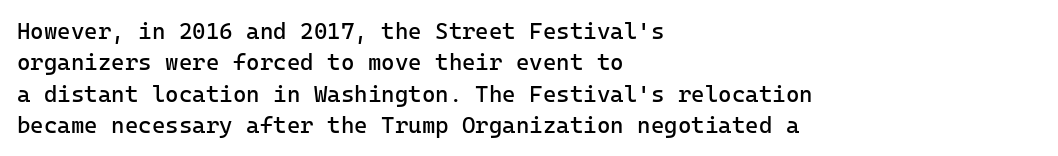
{"italic": "no", "bold": "no", "underline": "no", "align": "left", "line_spacing": "normal", "line_spacing_ratio": 1.36, "letter_spacing": "normal", "letter_spacing_em": 0.0, "glyph_px": 23}
